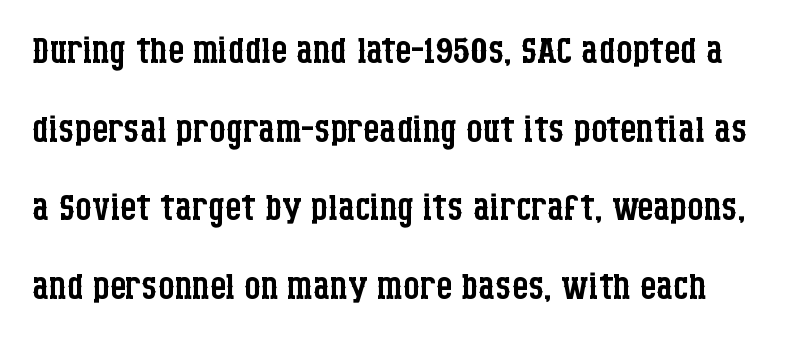
The image shows 51 px regular-weight, condensed serif type, upright; set normal line spacing (1.54x), normal letter spacing, not underlined; low stroke contrast and a large x-height.
